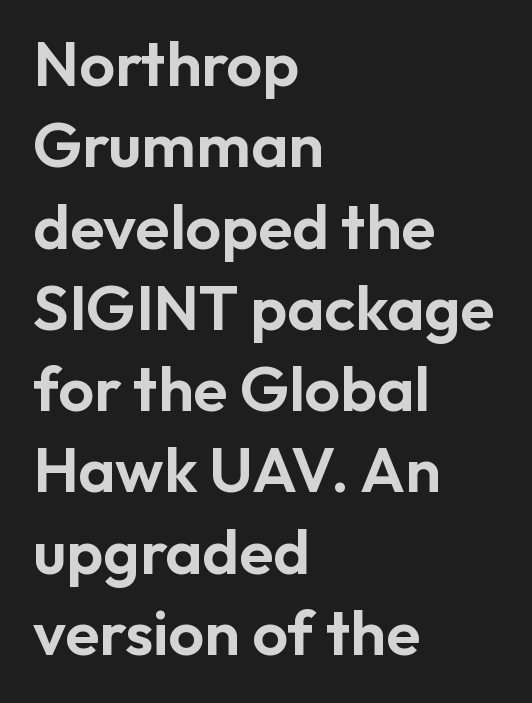
Q: Is the text italic (slanted)? A: No, it is upright.
Q: Is the typeface a serif or a sans-serif typeface? A: Sans-serif.
Q: Is the text underlined? A: No.
Q: How is the paragraph aligned? A: Left-aligned.
Q: Is the spacing between letters normal or unusually wide? A: Normal.
Q: Is the spacing between lines tight, normal or loose? A: Normal.
Q: Width (condensed, normal, or wide)? A: Normal.
Q: Stroke contrast? A: Low.
Q: x-height? A: Medium.
Q: Monospaced? A: No.
